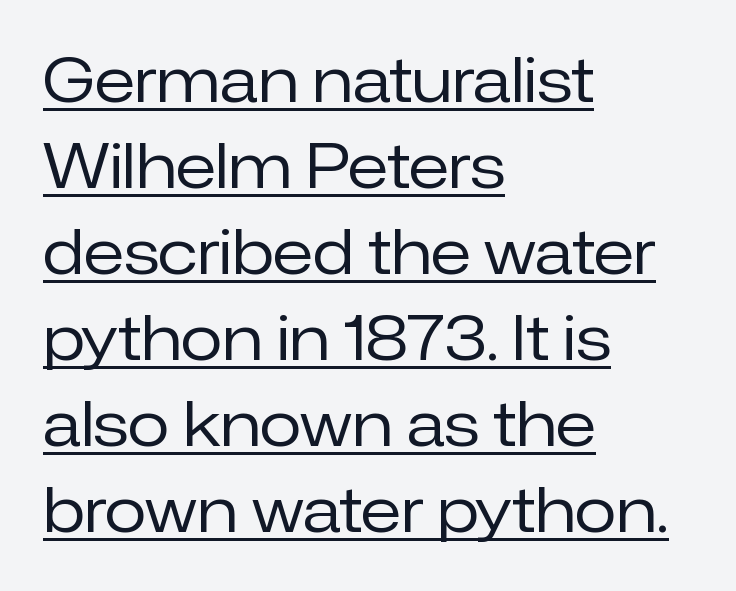
Q: Is the text bold? A: No.
Q: Is the text italic (slanted)? A: No, it is upright.
Q: Is the typeface a serif or a sans-serif typeface? A: Sans-serif.
Q: Is the text underlined? A: Yes.
Q: How is the paragraph aligned? A: Left-aligned.
Q: Is the spacing between letters normal or unusually wide? A: Normal.
Q: Is the spacing between lines tight, normal or loose? A: Normal.
Q: Width (condensed, normal, or wide)? A: Normal.
Q: Stroke contrast? A: Low.
Q: x-height? A: Medium.
Q: Monospaced? A: No.
